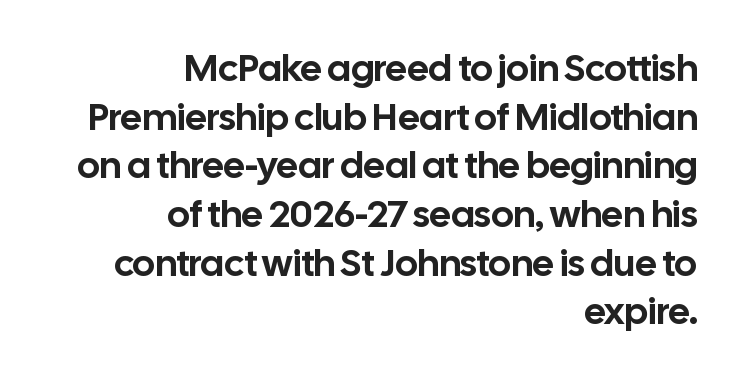
{"serif": "no", "italic": "no", "width": "normal", "stroke_contrast": "low", "x_height": "medium", "monospaced": "no", "underline": "no", "align": "right", "line_spacing": "normal", "line_spacing_ratio": 1.28, "letter_spacing": "normal", "letter_spacing_em": 0.0, "glyph_px": 38}
